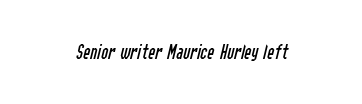
Descender tails drop into unmarked territory. The passage shown has conventional tracking throughout. The lettering tilts uniformly, giving the passage an italic look. A quiet, ordinary-to-light weight characterises the typeface.
